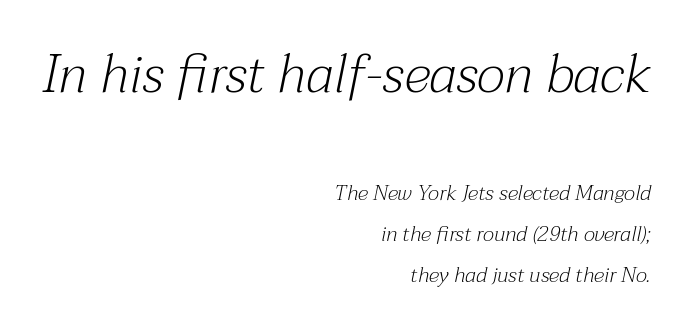
The lettering tilts uniformly, giving the passage an italic look. The compositor pushed each line to the right boundary. Is this a fixed-width face? No — the glyphs have proportional, varying widths. A bare baseline throughout the passage. The line texture is even and compact thanks to regular tracking. How would I describe the line gaps? Wide and relaxed.
